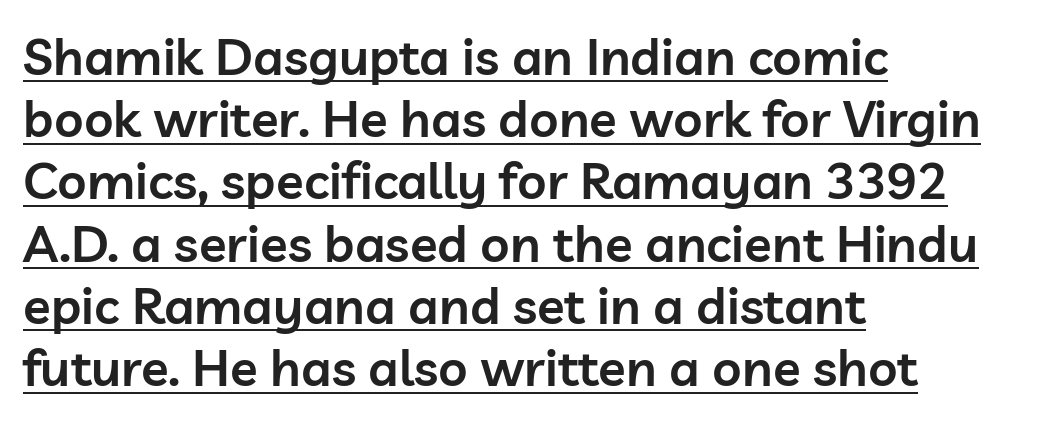
{"serif": "no", "italic": "no", "bold": "semi", "weight": "semibold", "width": "normal", "stroke_contrast": "low", "x_height": "medium", "monospaced": "no", "underline": "yes", "align": "left", "line_spacing_ratio": 1.22, "letter_spacing": "normal", "letter_spacing_em": 0.0, "glyph_px": 51}
